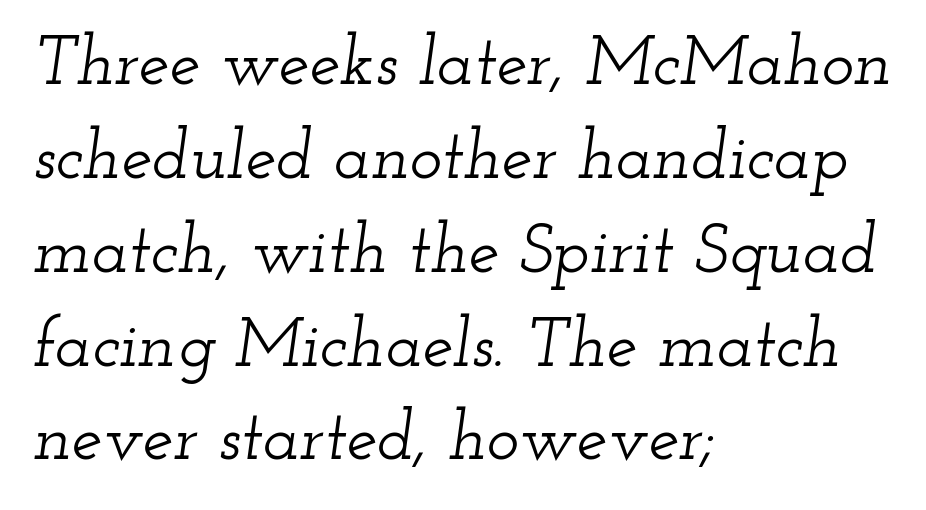
{"serif": "yes", "italic": "yes", "lean": "right", "slant_degrees": 12, "width": "wide", "stroke_contrast": "low", "x_height": "small", "monospaced": "no", "underline": "no", "align": "left", "line_spacing": "normal", "line_spacing_ratio": 1.36, "letter_spacing": "normal", "letter_spacing_em": 0.0, "glyph_px": 69}
